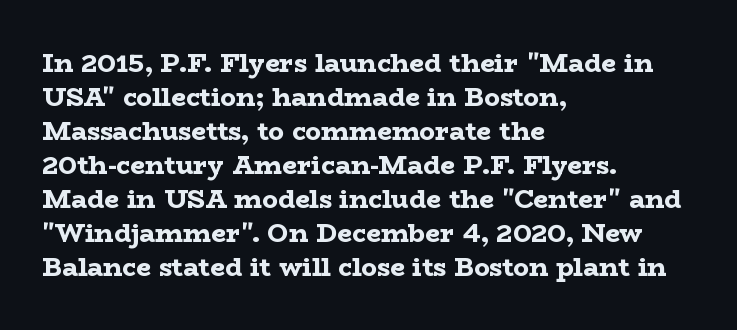
Q: Is the text bold? A: Yes.
Q: Is the text italic (slanted)? A: No, it is upright.
Q: Is the text underlined? A: No.
Q: How is the paragraph aligned? A: Left-aligned.
Q: Is the spacing between letters normal or unusually wide? A: Normal.
Q: Is the spacing between lines tight, normal or loose? A: Normal.
